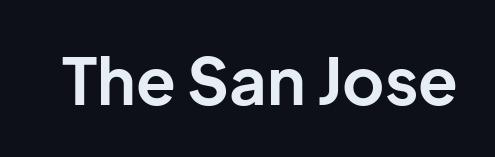
Standard letterfit; no display-style spreading of the glyphs. Character widths vary here, with narrow letters taking less room than wide ones. Emphasis by weight is at full strength: bold. The glyphs are unaccompanied by any horizontal stroke below them. Vertical strokes here are truly vertical. The font family rendered here belongs to the sans-serif group.
